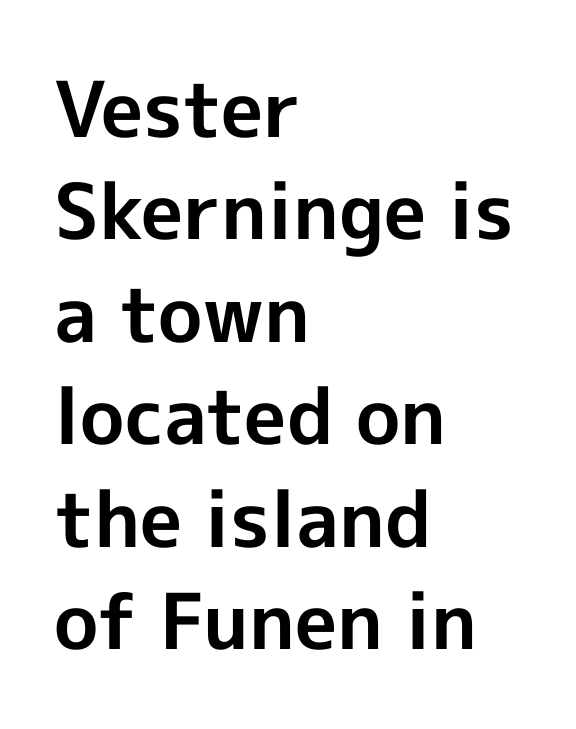
{"serif": "no", "italic": "no", "bold": "yes", "weight": "bold", "width": "normal", "x_height": "medium", "monospaced": "no", "underline": "no", "align": "left", "line_spacing": "normal", "line_spacing_ratio": 1.33, "letter_spacing": "normal", "letter_spacing_em": 0.0, "glyph_px": 77}
